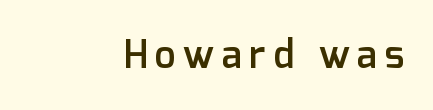
The image shows 38 px semibold sans-serif type, upright; set unusually wide letter spacing (+0.2 em), not underlined; low stroke contrast and a medium x-height.
